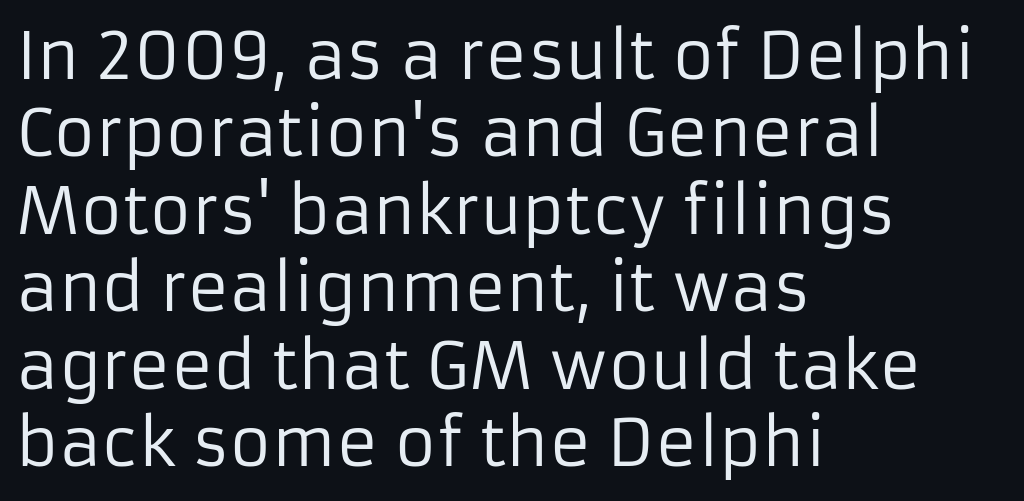
Q: Is the text bold? A: No.
Q: Is the text italic (slanted)? A: No, it is upright.
Q: Is the typeface a serif or a sans-serif typeface? A: Sans-serif.
Q: Is the text underlined? A: No.
Q: How is the paragraph aligned? A: Left-aligned.
Q: Is the spacing between letters normal or unusually wide? A: Normal.
Q: Width (condensed, normal, or wide)? A: Normal.
Q: Stroke contrast? A: Low.
Q: x-height? A: Medium.
Q: Monospaced? A: No.
